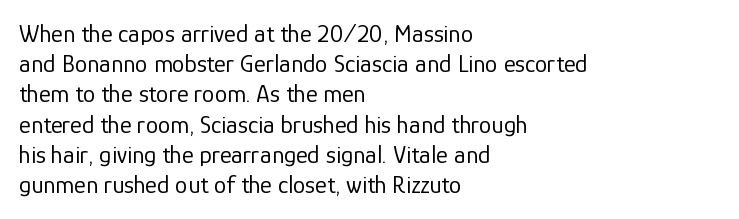
{"italic": "no", "bold": "no", "underline": "no", "align": "left", "line_spacing_ratio": 1.21, "letter_spacing": "normal", "letter_spacing_em": 0.0, "glyph_px": 25}
